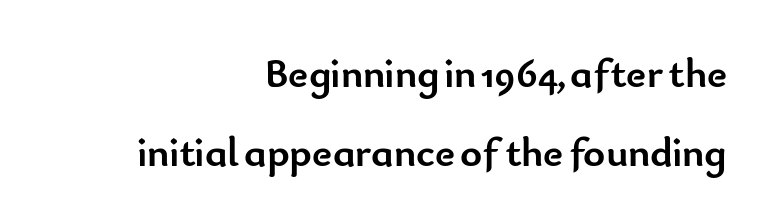
{"serif": "no", "italic": "no", "bold": "yes", "weight": "semibold", "width": "normal", "stroke_contrast": "low", "x_height": "small", "monospaced": "no", "underline": "no", "align": "right", "line_spacing_ratio": 1.88, "letter_spacing": "normal", "letter_spacing_em": 0.0, "glyph_px": 42}
